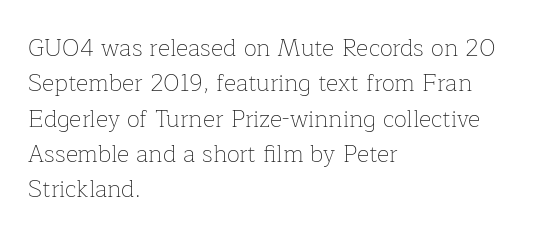
Tracking value appears to be zero — textbook default spacing. Posture: straight, roman, zero tilt. Leftover space on each line is placed entirely after the last word. This is not heavy type; no bold has been used.
